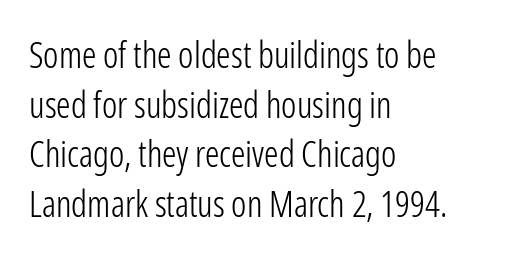
{"serif": "no", "italic": "no", "bold": "no", "weight": "light", "width": "condensed", "stroke_contrast": "low", "x_height": "medium", "monospaced": "no", "underline": "no", "align": "left", "line_spacing": "normal", "line_spacing_ratio": 1.38, "letter_spacing": "normal", "letter_spacing_em": 0.0, "glyph_px": 36}
